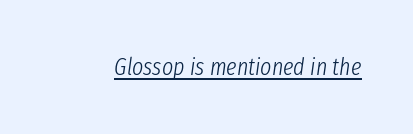
{"italic": "yes", "lean": "right", "slant_degrees": 8, "bold": "no", "underline": "yes", "letter_spacing": "normal", "letter_spacing_em": 0.0, "glyph_px": 24}
